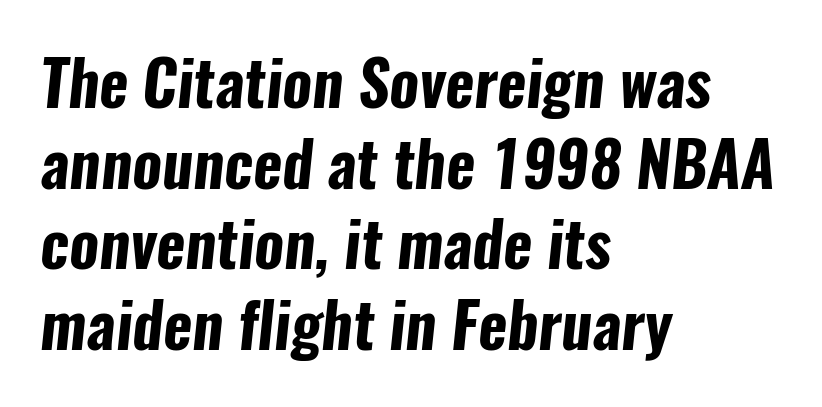
The image shows 62 px bold, condensed sans-serif type; set left-aligned, normal line spacing (1.3x), normal letter spacing, not underlined; low stroke contrast and a medium x-height.
